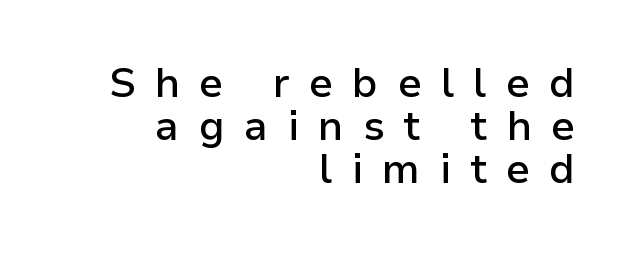
Q: Is the text bold? A: Semi-bold.
Q: Is the text italic (slanted)? A: No, it is upright.
Q: Is the typeface a serif or a sans-serif typeface? A: Sans-serif.
Q: Is the text underlined? A: No.
Q: How is the paragraph aligned? A: Right-aligned.
Q: Is the spacing between letters normal or unusually wide? A: Unusually wide.
Q: Is the spacing between lines tight, normal or loose? A: Tight.
Q: Width (condensed, normal, or wide)? A: Normal.
Q: Stroke contrast? A: Low.
Q: x-height? A: Medium.
Q: Monospaced? A: No.
